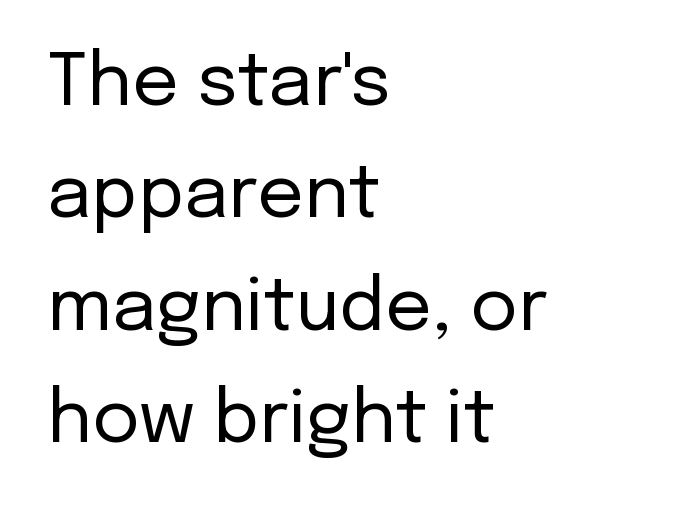
The image shows 73 px regular-weight sans-serif type, upright; set left-aligned, normal line spacing (1.54x), normal letter spacing, not underlined; low stroke contrast and a medium x-height.
